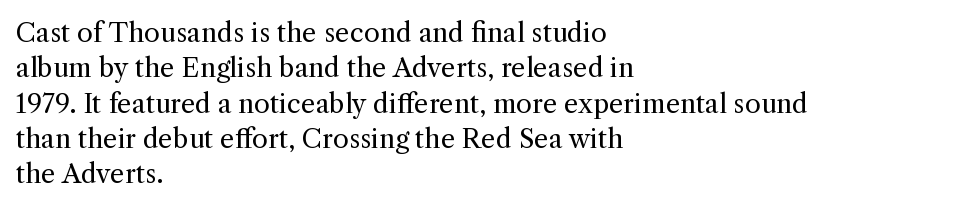
{"italic": "no", "bold": "no", "underline": "no", "align": "left", "line_spacing": "normal", "line_spacing_ratio": 1.36, "letter_spacing": "normal", "letter_spacing_em": 0.0, "glyph_px": 26}
